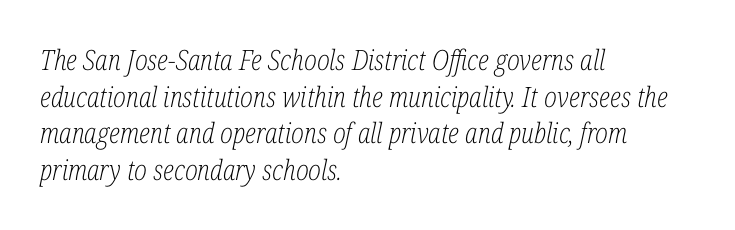
Each letter keeps its own natural width here, so spacing adapts to shape. The whole block is typeset with a tilt. The rag falls on the right side of this text block. The rendering keeps characters at their native spacing. Weight: not bold — regular or lighter.
